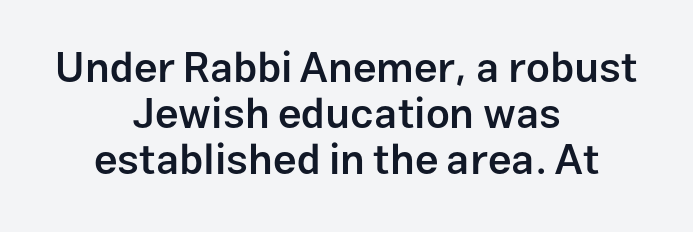
Q: Is the text bold? A: Semi-bold.
Q: Is the text italic (slanted)? A: No, it is upright.
Q: Is the typeface a serif or a sans-serif typeface? A: Sans-serif.
Q: Is the text underlined? A: No.
Q: How is the paragraph aligned? A: Centered.
Q: Is the spacing between letters normal or unusually wide? A: Normal.
Q: Is the spacing between lines tight, normal or loose? A: Tight.
Q: Width (condensed, normal, or wide)? A: Normal.
Q: Stroke contrast? A: Low.
Q: x-height? A: Medium.
Q: Monospaced? A: No.
